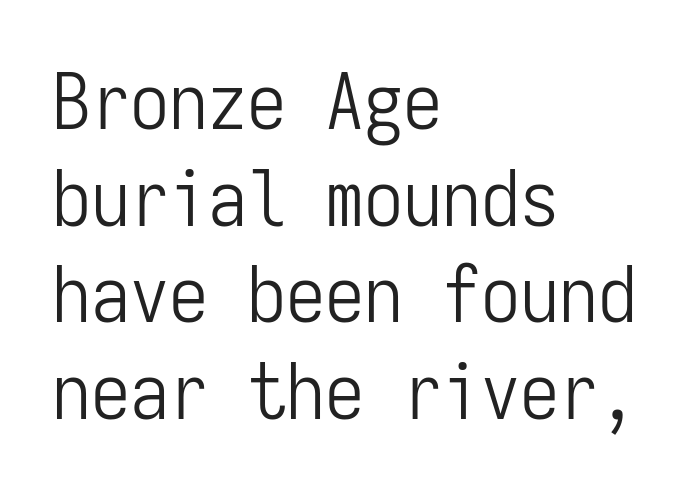
Default kerning and tracking; the words read as compact shapes. No word sits above an underline. Counters stay open thanks to moderate or lighter strokes. Alignment: flush left. Does the type have serifs? No, each stem ends abruptly. These lines are rendered in a fixed-pitch font.
